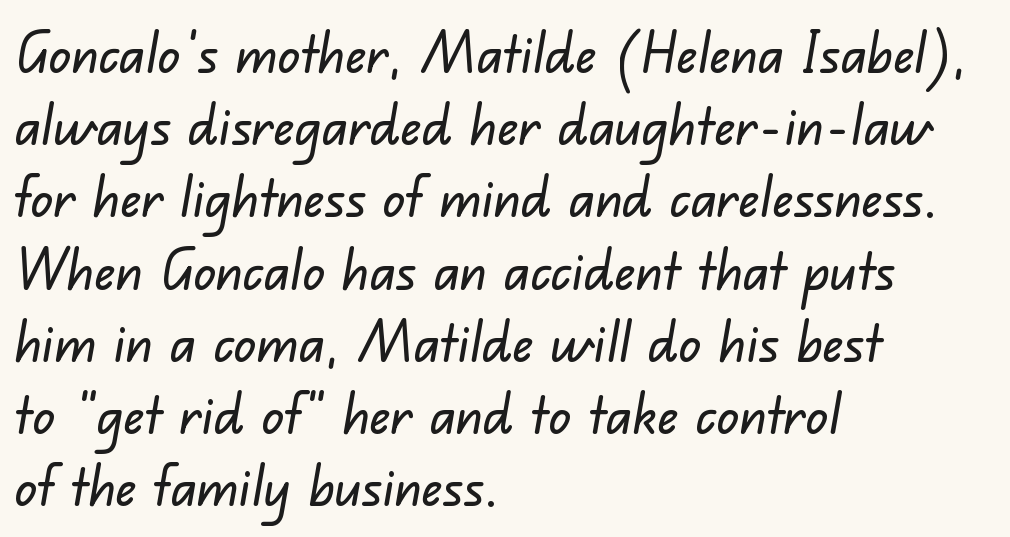
The image shows 56 px sans-serif type; set left-aligned, normal line spacing (1.29x), normal letter spacing, not underlined; low stroke contrast and a small x-height.
